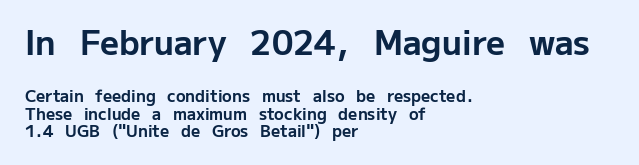
{"serif": "no", "italic": "no", "bold": "yes", "weight": "bold", "width": "normal", "stroke_contrast": "low", "x_height": "medium", "monospaced": "no", "underline": "no", "align": "left", "line_spacing": "tight", "line_spacing_ratio": 1.09, "letter_spacing": "normal", "letter_spacing_em": 0.0, "larger_block": "first", "size_ratio": 2.06, "glyph_px": 33}
